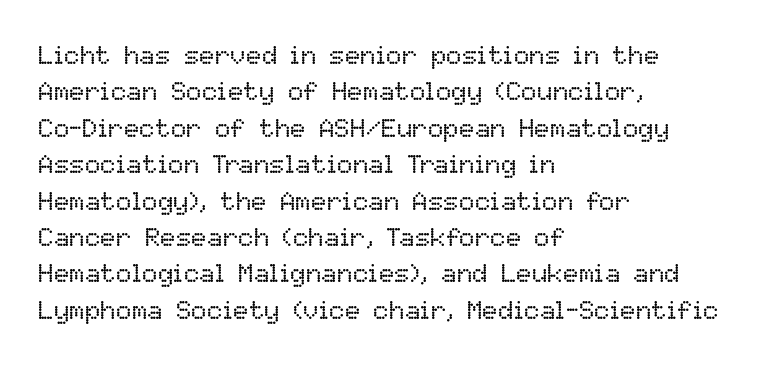
Q: Is the text bold? A: No.
Q: Is the text italic (slanted)? A: No, it is upright.
Q: Is the text underlined? A: No.
Q: How is the paragraph aligned? A: Left-aligned.
Q: Is the spacing between letters normal or unusually wide? A: Normal.
Q: Is the spacing between lines tight, normal or loose? A: Normal.
